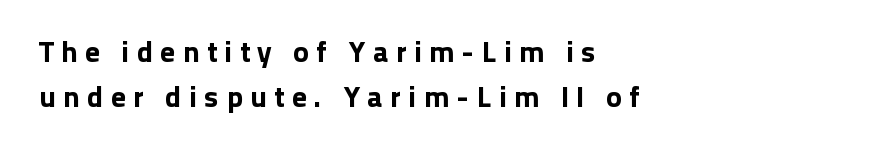
Summary of vertical rhythm: regular, with standard interline spacing. The rag falls on the right side of this text block. The strip under each line holds only bare page. You could not count columns in this text — the font is proportionally spaced. I'd call this a sans setting — the letters go barefoot. The face used here is rendered with a markedly widened letterfit.
